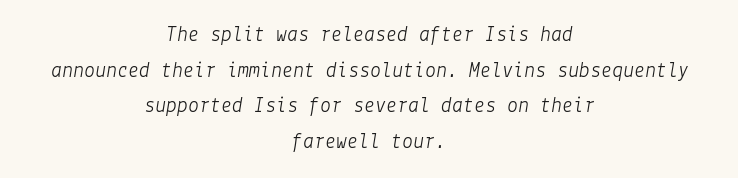
{"italic": "yes", "lean": "right", "slant_degrees": 9, "bold": "no", "underline": "no", "align": "center", "line_spacing": "normal", "line_spacing_ratio": 1.62, "letter_spacing": "normal", "letter_spacing_em": 0.0, "glyph_px": 22}
